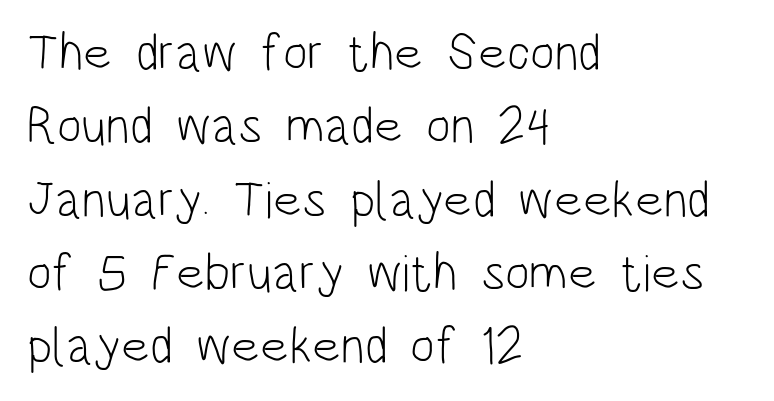
Caption: multi-line text, flush left, ragged right. Underlining? Definitely not there. Rendered with straight, roman letterforms. Here the glyphs are tracked normally, forming tight word shapes. Stroke mass is kept to a normal reading level or below. Font category for this specimen: sans-serif.
